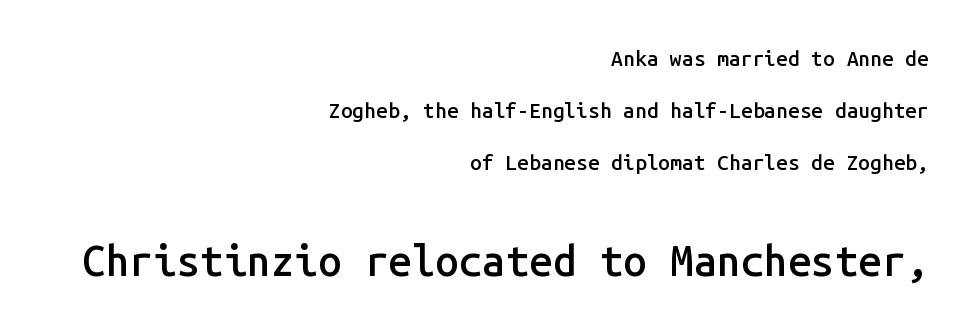
Q: Is the text bold? A: Semi-bold.
Q: Is the text italic (slanted)? A: No, it is upright.
Q: Is the typeface a serif or a sans-serif typeface? A: Sans-serif.
Q: Is the text underlined? A: No.
Q: How is the paragraph aligned? A: Right-aligned.
Q: Is the spacing between letters normal or unusually wide? A: Normal.
Q: Is the spacing between lines tight, normal or loose? A: Loose.
Q: Which block of text is set in a larger size, the first (top) or the second (bottom)? A: The second (bottom) one.
Q: Width (condensed, normal, or wide)? A: Normal.
Q: Stroke contrast? A: Low.
Q: x-height? A: Medium.
Q: Monospaced? A: Yes.
